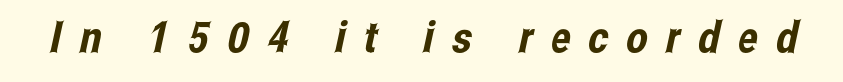
The image shows 43 px condensed sans-serif type; set unusually wide letter spacing (+0.42 em), not underlined; low stroke contrast and a medium x-height.
